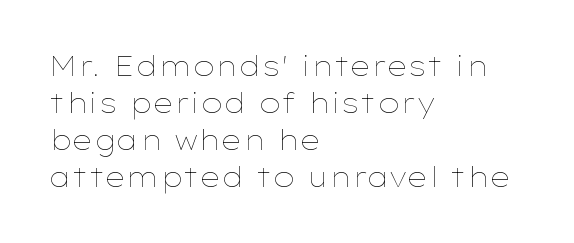
Q: Is the text bold? A: No.
Q: Is the text italic (slanted)? A: No, it is upright.
Q: Is the text underlined? A: No.
Q: How is the paragraph aligned? A: Left-aligned.
Q: Is the spacing between letters normal or unusually wide? A: Normal.
Q: Is the spacing between lines tight, normal or loose? A: Normal.
